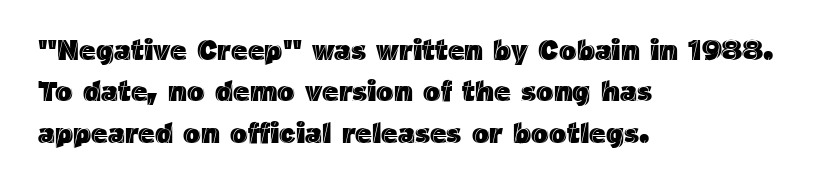
The image shows 29 px text type, upright; set left-aligned, normal line spacing (1.43x), normal letter spacing, not underlined; a medium x-height.
